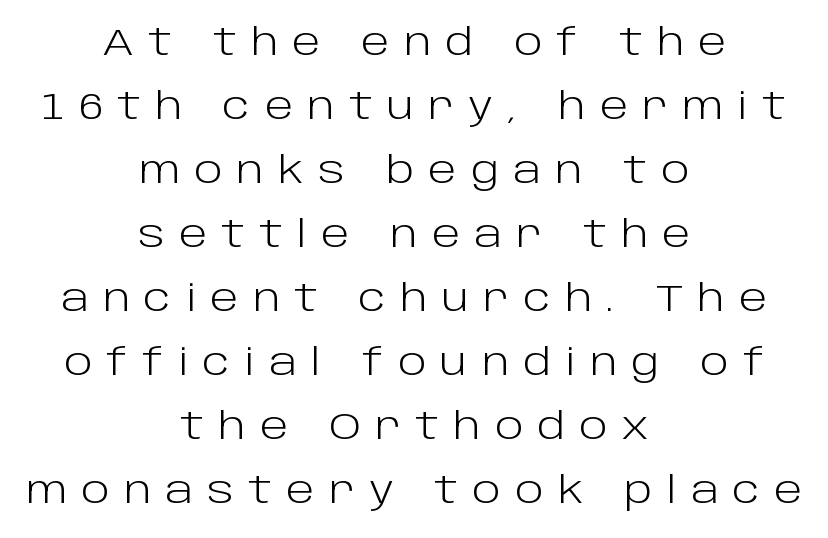
Nope, no serifs anywhere on these letters. If you folded the block vertically in half, each line would mirror itself in length. The passage shown has open, widely tracked lettering throughout. Do the letters lean? They stand straight.
